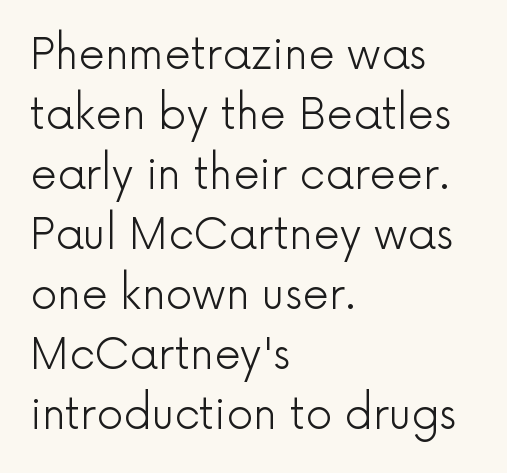
The letters stand straight up with perfectly vertical stems. The passage shown is not underscored anywhere. Is this a fixed-width face? No — the glyphs have proportional, varying widths. Typeset ragged right — the left edge is the straight one. The lines sit at an ordinary, default distance from one another.
